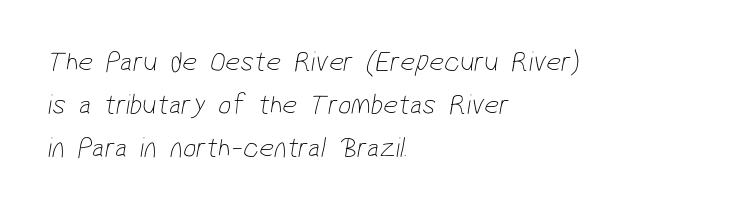
The image shows 29 px thin, condensed sans-serif type; set left-aligned, normal line spacing (1.48x), normal letter spacing, not underlined; low stroke contrast and a medium x-height.
